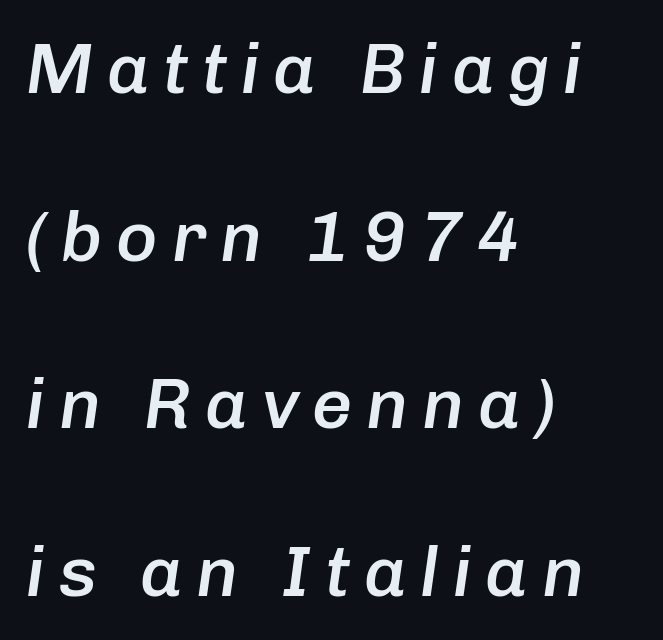
{"italic": "yes", "lean": "right", "slant_degrees": 8, "bold": "semi", "weight": "semibold", "width": "normal", "stroke_contrast": "low", "x_height": "medium", "monospaced": "no", "underline": "no", "align": "left", "line_spacing": "loose", "line_spacing_ratio": 2.36, "glyph_px": 71}
